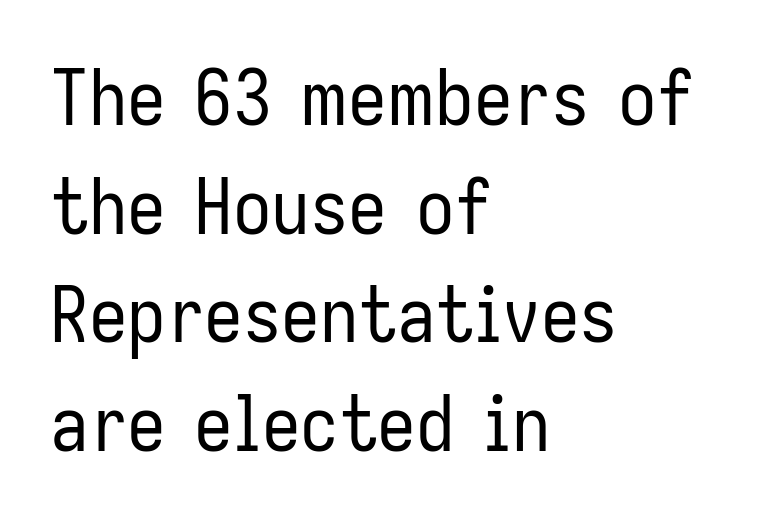
Q: Is the text bold? A: No.
Q: Is the text italic (slanted)? A: No, it is upright.
Q: Is the typeface a serif or a sans-serif typeface? A: Sans-serif.
Q: Is the text underlined? A: No.
Q: How is the paragraph aligned? A: Left-aligned.
Q: Is the spacing between letters normal or unusually wide? A: Normal.
Q: Is the spacing between lines tight, normal or loose? A: Normal.
Q: Width (condensed, normal, or wide)? A: Condensed.
Q: Stroke contrast? A: Low.
Q: x-height? A: Medium.
Q: Monospaced? A: No.
